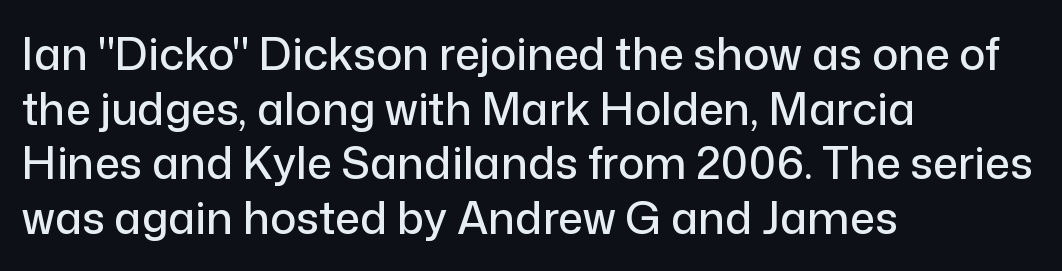
Q: Is the text italic (slanted)? A: No, it is upright.
Q: Is the typeface a serif or a sans-serif typeface? A: Sans-serif.
Q: Is the text underlined? A: No.
Q: How is the paragraph aligned? A: Left-aligned.
Q: Is the spacing between letters normal or unusually wide? A: Normal.
Q: Width (condensed, normal, or wide)? A: Normal.
Q: Stroke contrast? A: Low.
Q: x-height? A: Medium.
Q: Monospaced? A: No.
